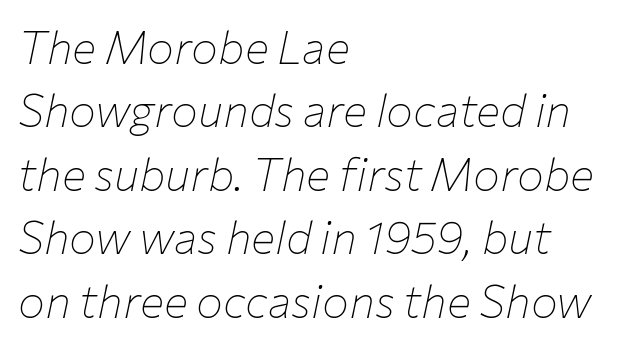
Decoration check: the copy has no underline. Nothing heavy about these letters — not bold at all. Line beginnings align vertically; line endings do not. Inter-character spacing is left at the font's built-in metrics. Notice how descenders clear the ascenders below comfortably — that's standard leading. Every character sits at an angle, as italics do.
